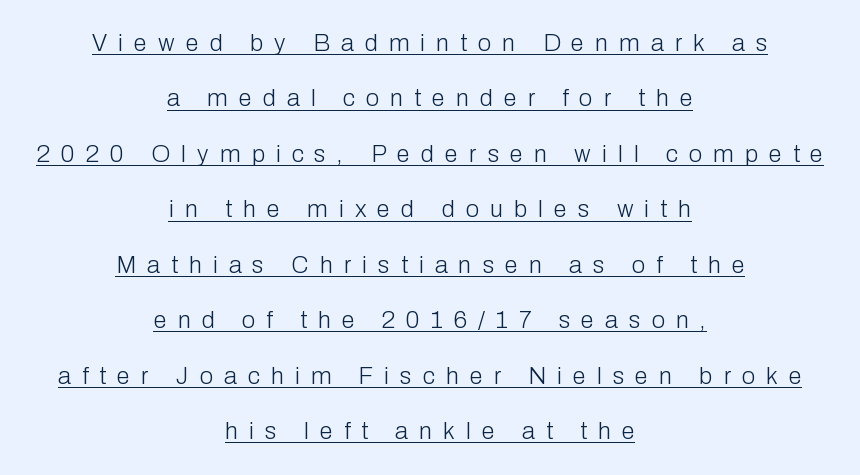
{"italic": "no", "bold": "no", "underline": "yes", "align": "center", "line_spacing": "loose", "line_spacing_ratio": 2.31, "letter_spacing": "wide", "letter_spacing_em": 0.46, "glyph_px": 24}
